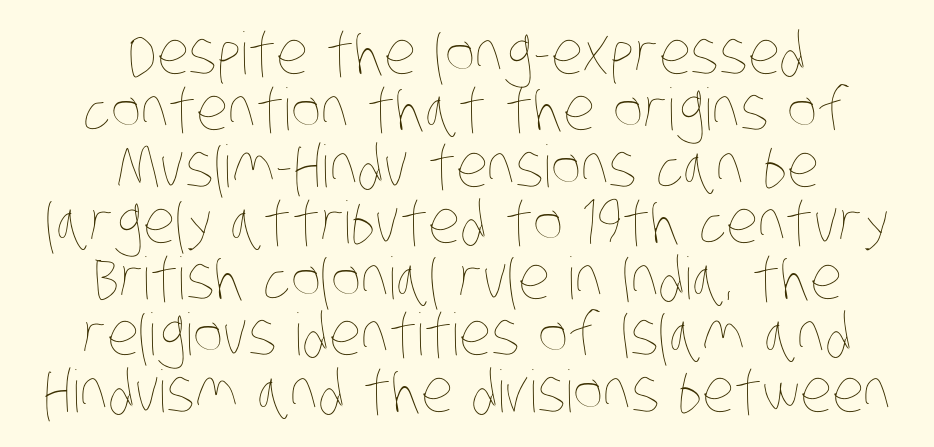
Q: Is the text bold? A: No.
Q: Is the text underlined? A: No.
Q: How is the paragraph aligned? A: Centered.
Q: Is the spacing between letters normal or unusually wide? A: Normal.
Q: Is the spacing between lines tight, normal or loose? A: Tight.
Q: Width (condensed, normal, or wide)? A: Condensed.
Q: Stroke contrast? A: Low.
Q: x-height? A: Large.
Q: Monospaced? A: No.
